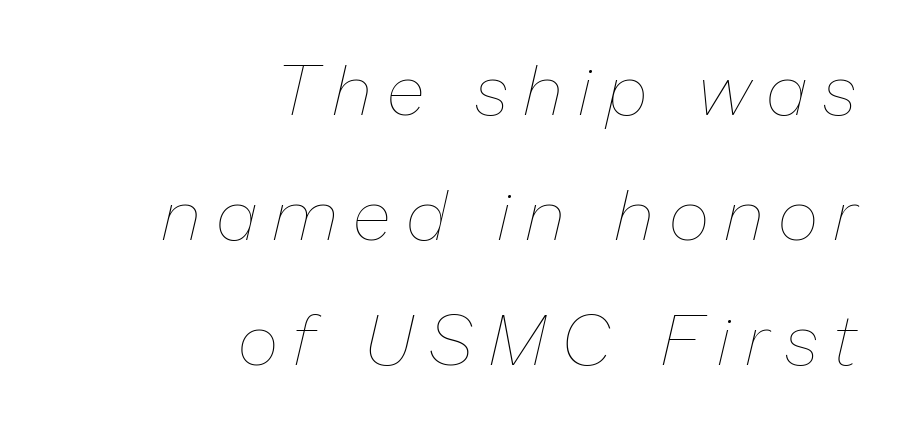
The zone under the glyphs is completely vacant. The letters advance in unequal steps, a hallmark of proportional type. How are the letters spaced? Widely, with obvious added tracking. One-word summary of the alignment: right. Emphasis-style slanted type is in use.
